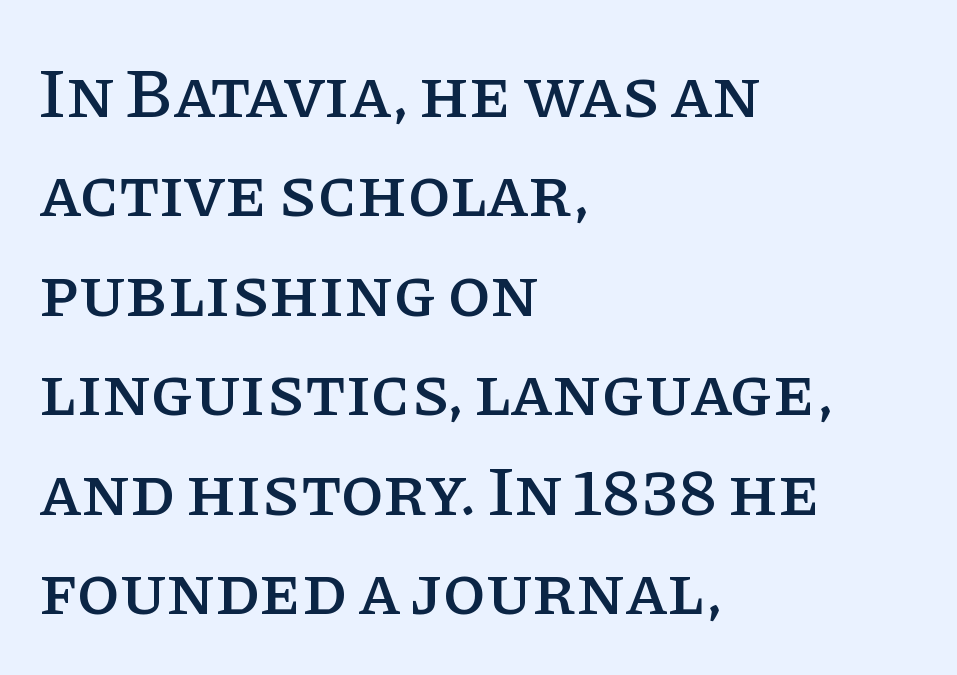
{"serif": "yes", "italic": "no", "width": "normal", "stroke_contrast": "low", "x_height": "large", "monospaced": "no", "underline": "no", "align": "left", "line_spacing": "normal", "line_spacing_ratio": 1.42, "letter_spacing": "normal", "letter_spacing_em": 0.0, "glyph_px": 70}
